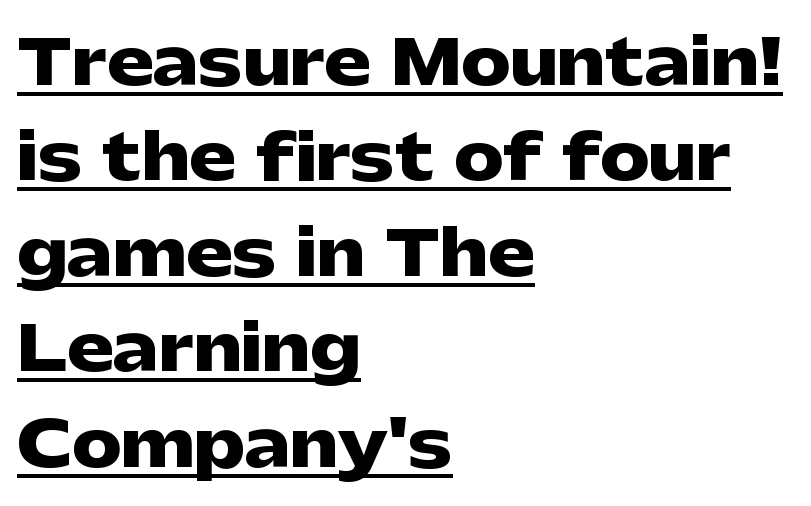
The typesetting leans heavy: a genuine bold. The rendered words wear a rule along their underside. Where is the straight margin? On the left. No feet cap the strokes, marking this as sans-serif type.
